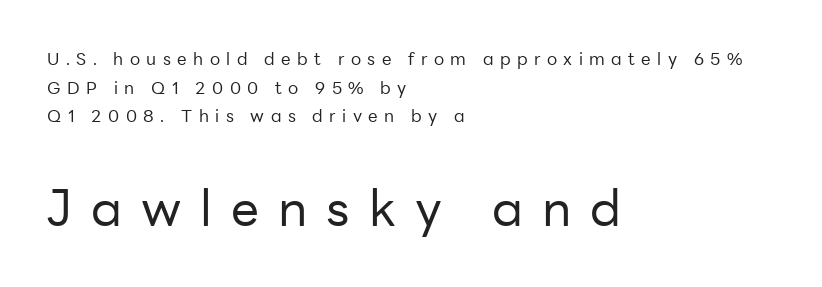
The image shows 50 px regular-weight sans-serif type, upright; set left-aligned, normal line spacing (1.68x), unusually wide letter spacing (+0.38 em), not underlined; the second (bottom) block is 2.94x larger; low stroke contrast and a medium x-height.
